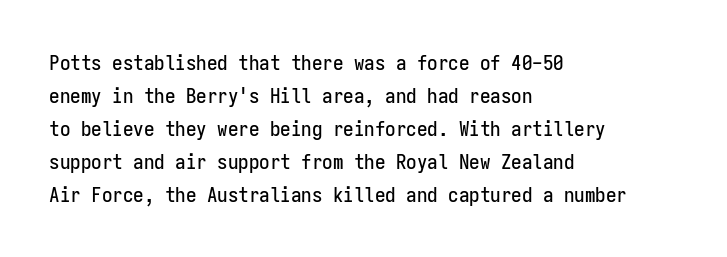
The image shows 21 px text type, upright; set left-aligned, normal line spacing (1.57x), normal letter spacing, not underlined.
